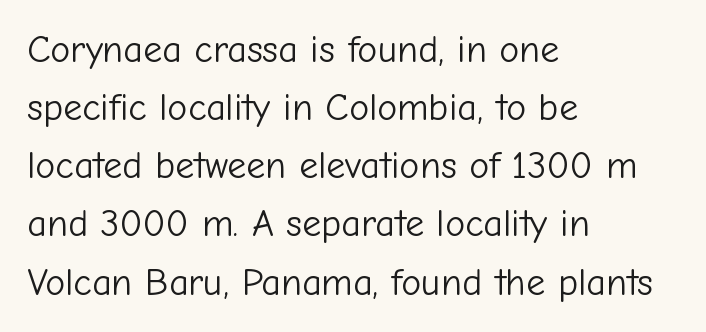
The leading is moderate, giving the passage an even texture. Compared with a centered layout, this one pins lines to the left instead. In terms of posture, this sample is upright. Here the glyphs are tracked normally, forming tight word shapes.
